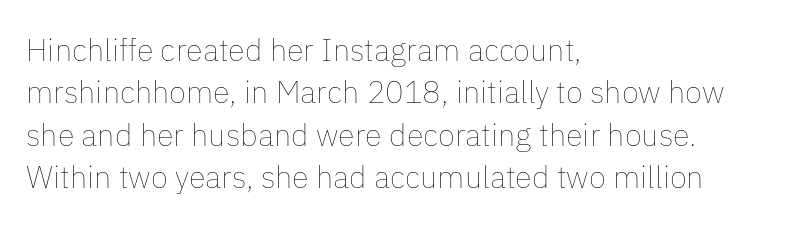
Q: Is the text bold? A: No.
Q: Is the text italic (slanted)? A: No, it is upright.
Q: Is the text underlined? A: No.
Q: How is the paragraph aligned? A: Left-aligned.
Q: Is the spacing between letters normal or unusually wide? A: Normal.
Q: Is the spacing between lines tight, normal or loose? A: Normal.
Q: Width (condensed, normal, or wide)? A: Normal.
Q: Stroke contrast? A: Low.
Q: x-height? A: Medium.
Q: Monospaced? A: No.
